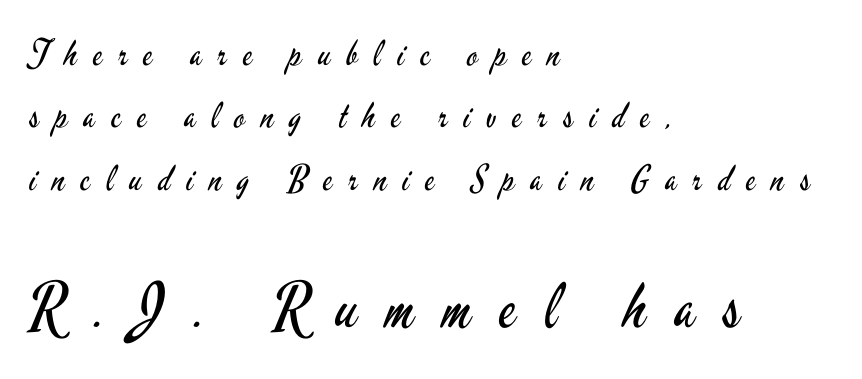
{"serif": "no", "bold": "no", "weight": "regular", "width": "condensed", "stroke_contrast": "low", "x_height": "small", "monospaced": "no", "underline": "no", "align": "left", "line_spacing_ratio": 1.78, "letter_spacing": "wide", "letter_spacing_em": 0.46, "larger_block": "second", "size_ratio": 1.77, "glyph_px": 62}
